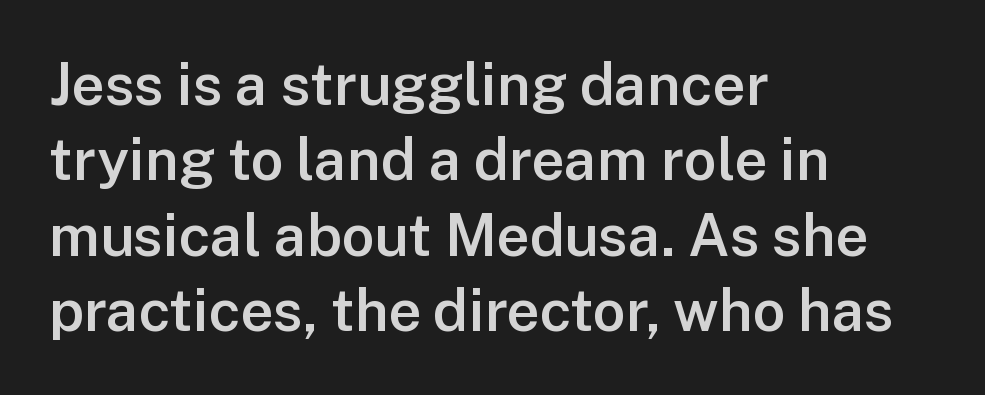
In terms of letterspacing, this is plain default setting. This sample has the flowing, uneven cadence of proportional lettering. The paragraph shown leans on its left margin. Typographic density is moderately raised because the face is semibold. Beneath every word, the page is bare. What's the leading like? Ordinary, nothing unusual.
